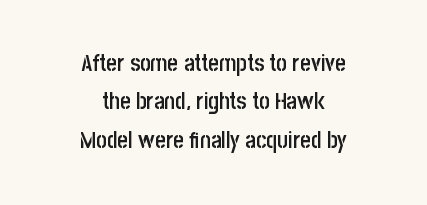
The image shows 23 px text type, upright; set centered, normal line spacing (1.67x), normal letter spacing, not underlined.
